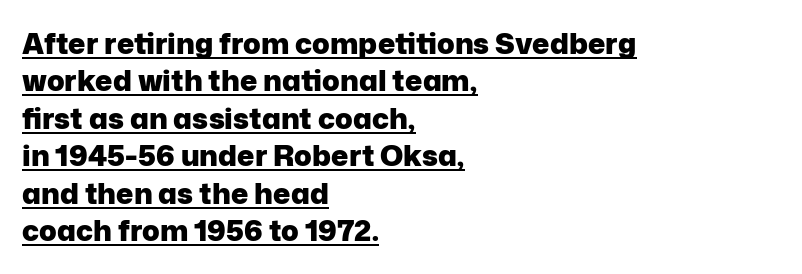
There is no visible air inserted between adjacent glyphs. Proportional: the letters do not fall into vertical columns. The rag falls on the right side of this text block. The rendering uses a moderate line-height, typical for paragraphs. This is the regular roman posture of the typeface. Typographically, this falls in the sans-serif category.
